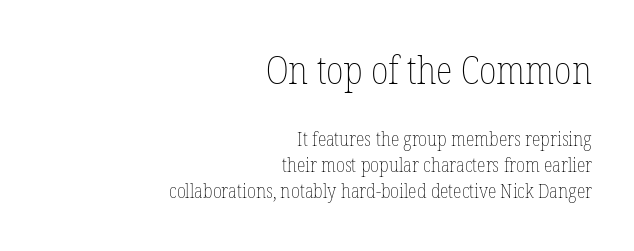
Q: Is the text bold? A: No.
Q: Is the text italic (slanted)? A: No, it is upright.
Q: Is the text underlined? A: No.
Q: How is the paragraph aligned? A: Right-aligned.
Q: Is the spacing between letters normal or unusually wide? A: Normal.
Q: Is the spacing between lines tight, normal or loose? A: Normal.
Q: Which block of text is set in a larger size, the first (top) or the second (bottom)? A: The first (top) one.
Q: Width (condensed, normal, or wide)? A: Condensed.
Q: Stroke contrast? A: Low.
Q: x-height? A: Medium.
Q: Monospaced? A: No.
